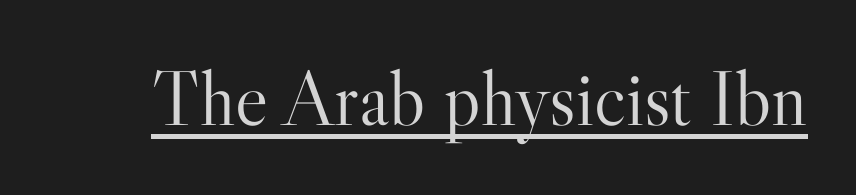
Q: Is the text bold? A: No.
Q: Is the text italic (slanted)? A: No, it is upright.
Q: Is the typeface a serif or a sans-serif typeface? A: Serif.
Q: Is the text underlined? A: Yes.
Q: Is the spacing between letters normal or unusually wide? A: Normal.
Q: Width (condensed, normal, or wide)? A: Normal.
Q: Stroke contrast? A: High.
Q: x-height? A: Small.
Q: Monospaced? A: No.
